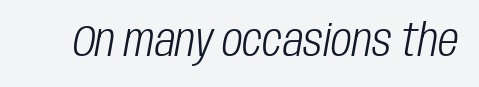
The image shows 45 px light, condensed type, italic (leaning right); set normal letter spacing, not underlined; low stroke contrast and a large x-height.
